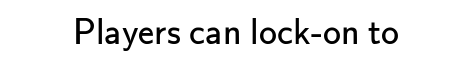
The image shows 36 px regular-weight sans-serif type, upright; set centered, normal letter spacing, not underlined; low stroke contrast and a small x-height.
